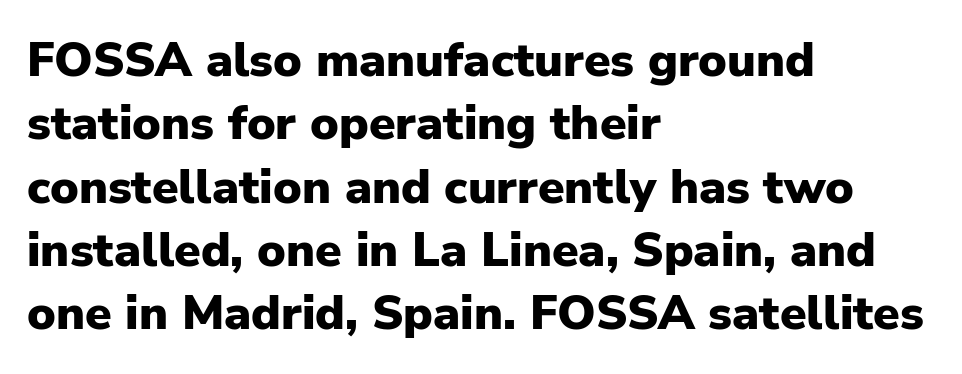
Between one letter and the next there's only the usual sliver of space. The ragged edge is on the right, which tells us the setting is flush left. Is this a fixed-width face? No — the glyphs have proportional, varying widths. Baseline-to-baseline distance is the conventional proportion of letter height. Honestly, there is no underline to notice here at all. Heft: maximum for text — a bold.
